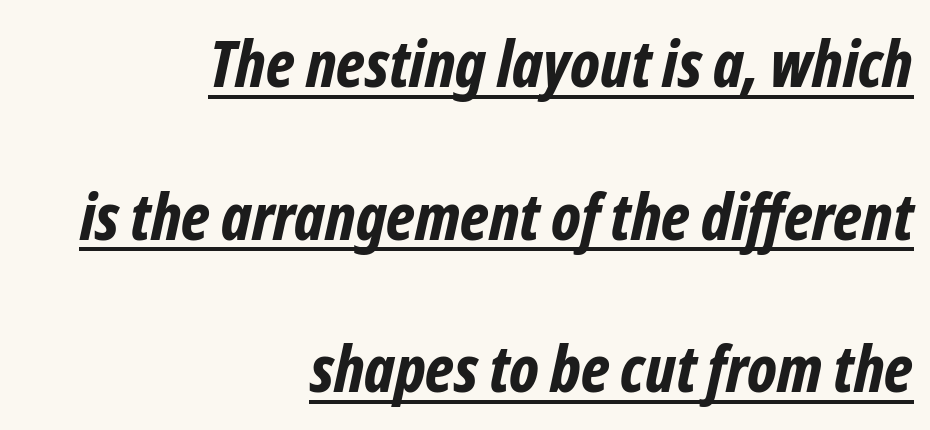
Q: Is the text bold? A: Yes.
Q: Is the text italic (slanted)? A: Yes, it leans right by about 12 degrees.
Q: Is the text underlined? A: Yes.
Q: How is the paragraph aligned? A: Right-aligned.
Q: Is the spacing between letters normal or unusually wide? A: Normal.
Q: Is the spacing between lines tight, normal or loose? A: Loose.
Q: Width (condensed, normal, or wide)? A: Condensed.
Q: Stroke contrast? A: Low.
Q: x-height? A: Medium.
Q: Monospaced? A: No.
